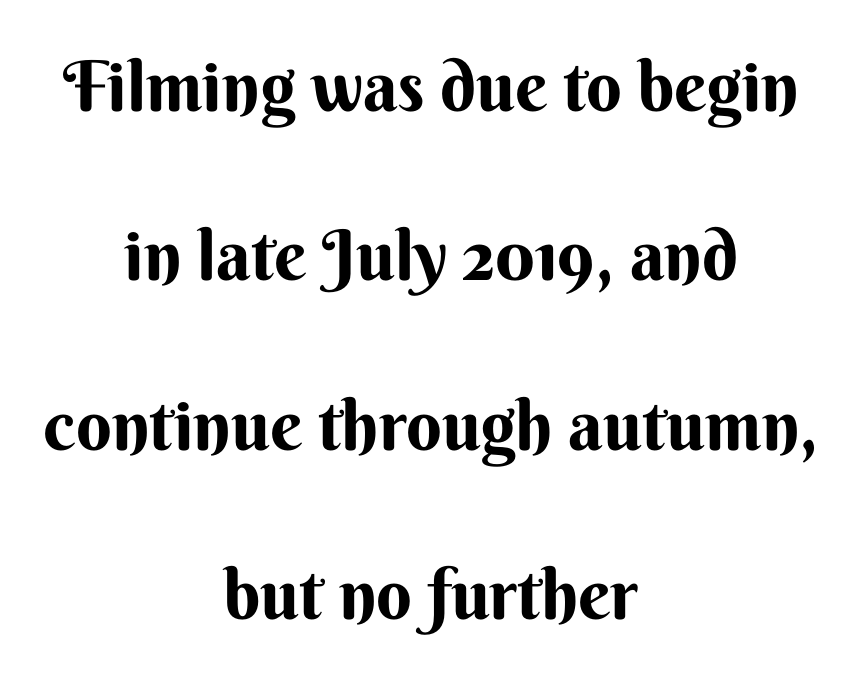
{"serif": "no", "italic": "no", "bold": "yes", "weight": "bold", "width": "normal", "stroke_contrast": "medium", "x_height": "small", "monospaced": "no", "underline": "no", "align": "center", "line_spacing": "loose", "line_spacing_ratio": 2.42, "letter_spacing": "normal", "letter_spacing_em": 0.0, "glyph_px": 70}
